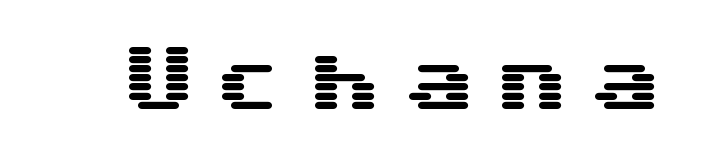
Q: Is the text italic (slanted)? A: No, it is upright.
Q: Is the typeface a serif or a sans-serif typeface? A: Sans-serif.
Q: Is the text underlined? A: No.
Q: Is the spacing between letters normal or unusually wide? A: Unusually wide.
Q: Width (condensed, normal, or wide)? A: Wide.
Q: Stroke contrast? A: Medium.
Q: x-height? A: Medium.
Q: Monospaced? A: Yes.
